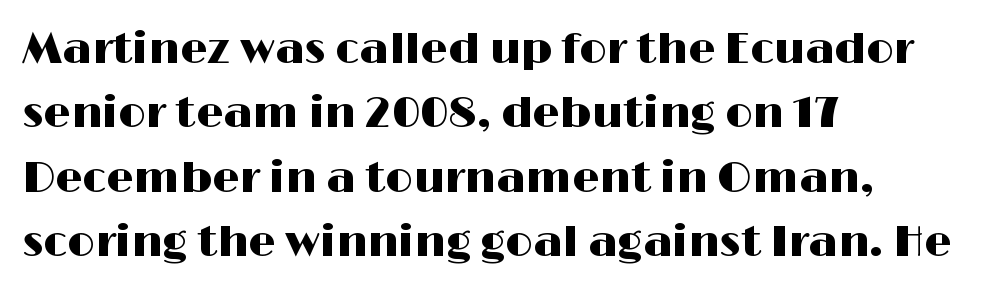
The gaps between neighbouring characters are ordinary and unremarkable. Quick note: underline off. Varying glyph widths throughout — classic text-font behaviour. Is there much room between lines? A standard amount, neither cramped nor airy.
